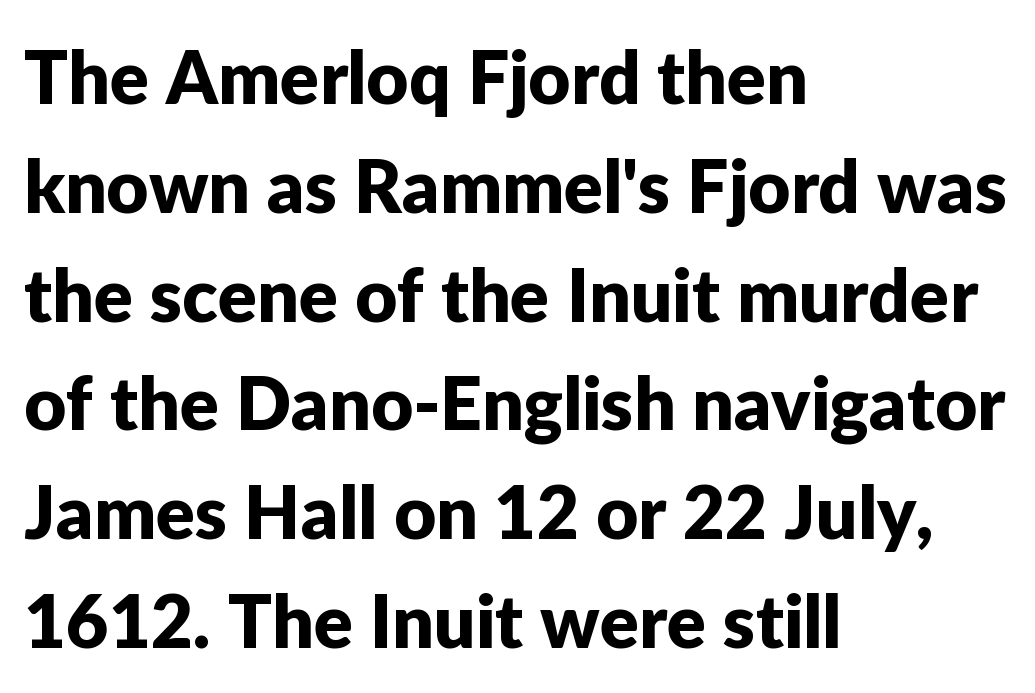
{"serif": "no", "italic": "no", "width": "normal", "stroke_contrast": "low", "x_height": "medium", "monospaced": "no", "underline": "no", "align": "left", "line_spacing": "normal", "line_spacing_ratio": 1.49, "letter_spacing": "normal", "letter_spacing_em": 0.0, "glyph_px": 73}
